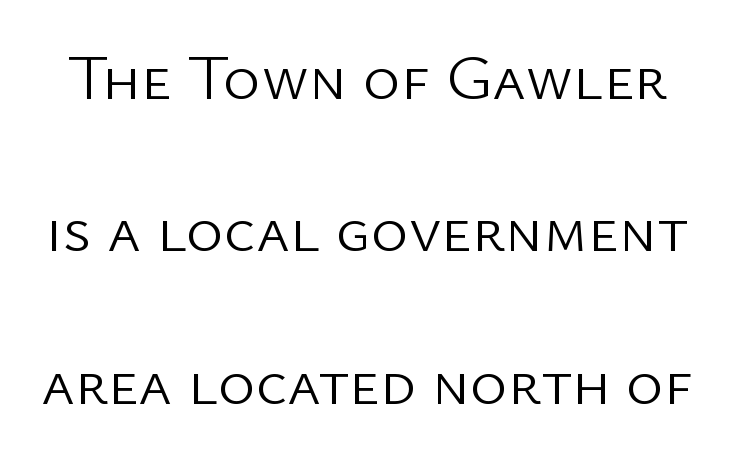
Look at the tracking — it's just the regular setting, nothing added. Every stem runs plumb, perpendicular to the baseline. Underline: absent. This sample has the flowing, uneven cadence of proportional lettering. Caption: face not bold, strokes unweighted. You can tell from the bare stems that sans-serif type was used.
